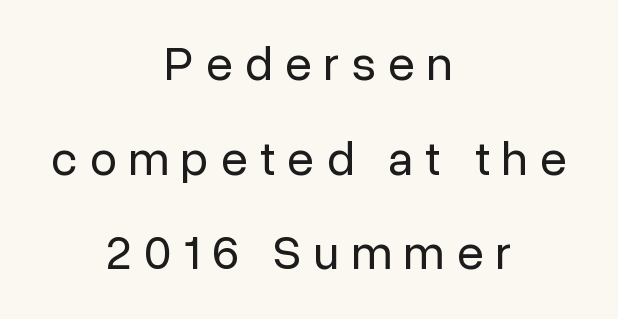
Q: Is the text bold? A: No.
Q: Is the text italic (slanted)? A: No, it is upright.
Q: Is the typeface a serif or a sans-serif typeface? A: Sans-serif.
Q: Is the text underlined? A: No.
Q: How is the paragraph aligned? A: Centered.
Q: Is the spacing between letters normal or unusually wide? A: Unusually wide.
Q: Is the spacing between lines tight, normal or loose? A: Loose.
Q: Width (condensed, normal, or wide)? A: Normal.
Q: Stroke contrast? A: Low.
Q: x-height? A: Medium.
Q: Monospaced? A: No.
